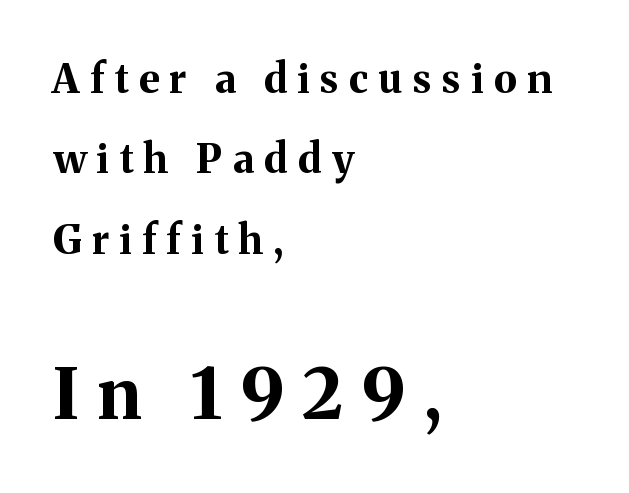
Students, observe: this is what heavily led, spacious text looks like. The glyphs have the mass of a bold cut. Tracking here is generous; glyphs stand well apart from one another. Horizontal alignment here is leftward, the default for most running prose.
